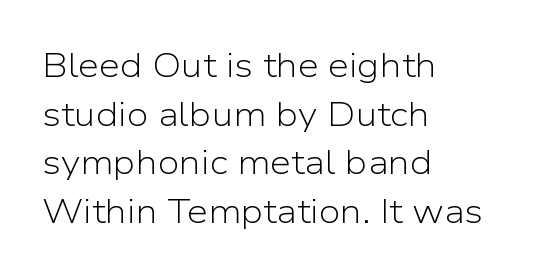
Q: Is the text bold? A: No.
Q: Is the text italic (slanted)? A: No, it is upright.
Q: Is the typeface a serif or a sans-serif typeface? A: Sans-serif.
Q: Is the text underlined? A: No.
Q: How is the paragraph aligned? A: Left-aligned.
Q: Is the spacing between letters normal or unusually wide? A: Normal.
Q: Is the spacing between lines tight, normal or loose? A: Normal.
Q: Width (condensed, normal, or wide)? A: Normal.
Q: Stroke contrast? A: Low.
Q: x-height? A: Medium.
Q: Monospaced? A: No.
